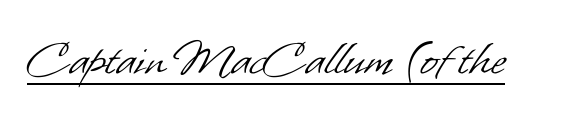
To sum up the face: it is a sans, with no serifs. Think of a printed novel: that variable character pitch is what you see here. Letter spacing: default. Unbolded letterforms with no extra heft. The glyphs are accompanied by a horizontal stroke just below them.
